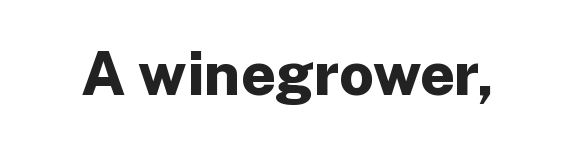
The image shows 61 px bold sans-serif type, upright; set normal letter spacing, not underlined; low stroke contrast and a medium x-height.
